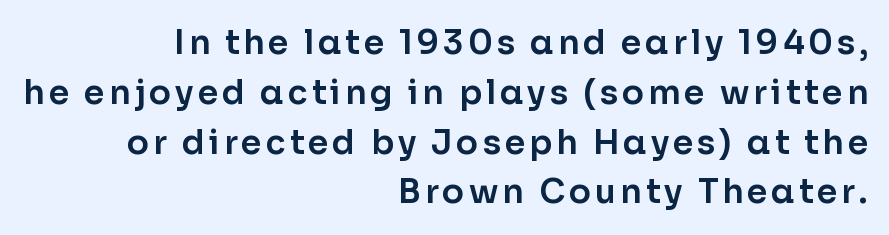
Where is the straight margin? On the right. This sample uses an upright cut, with every glyph sitting square on the baseline. A typesetter would call this proportional, since set widths differ per character. The string is rendered with underlining switched off. A typesetter would label this face a sans.
